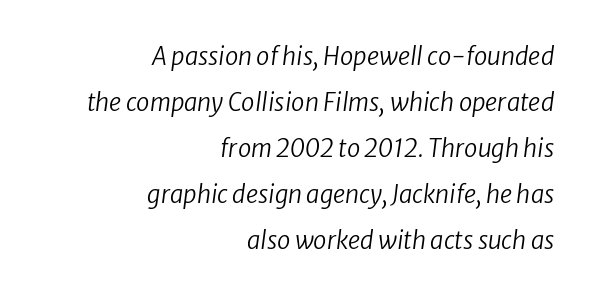
{"italic": "yes", "lean": "right", "slant_degrees": 8, "bold": "no", "underline": "no", "align": "right", "line_spacing": "loose", "line_spacing_ratio": 1.92, "letter_spacing": "normal", "letter_spacing_em": 0.0, "glyph_px": 24}
